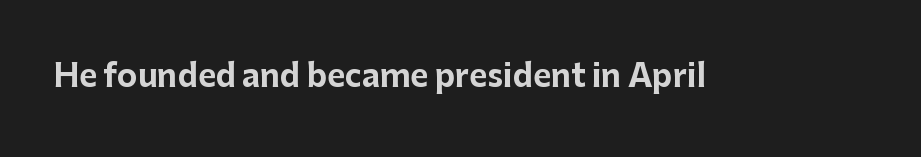
{"serif": "no", "italic": "no", "bold": "yes", "weight": "bold", "width": "normal", "stroke_contrast": "low", "x_height": "medium", "monospaced": "no", "underline": "no", "letter_spacing": "normal", "letter_spacing_em": 0.0, "glyph_px": 31}
